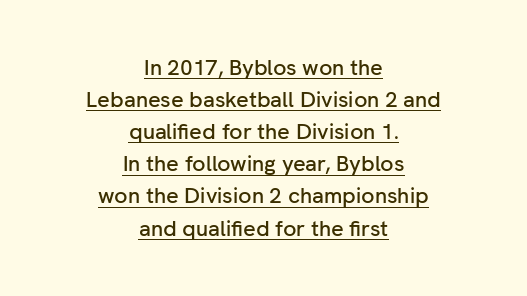
Leading matches the norm, producing a regular column. How are the letters spaced? Ordinarily, with no added tracking. This sample carries an underscore along the baseline area. This rendering uses center alignment, leaving both contours irregular but symmetric. Notice how the stems are strictly vertical — no italics here.
